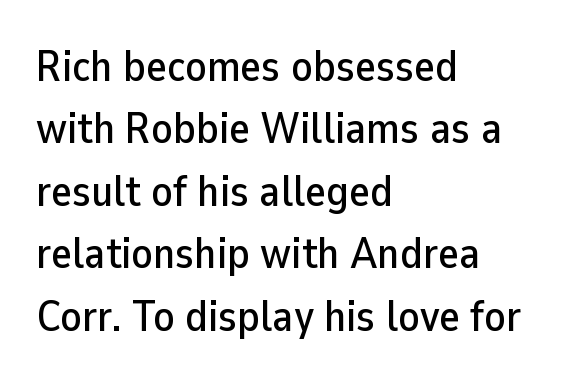
Line beginnings align vertically; line endings do not. You could call the tracking neutral — neither tight nor loose. The lines sit at an ordinary, default distance from one another. Each row of text sits above clean, open space.
